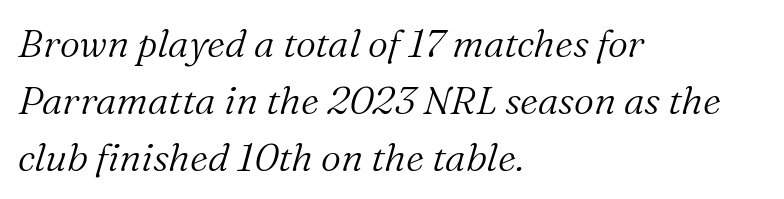
Q: Is the text bold? A: No.
Q: Is the text italic (slanted)? A: Yes, it leans right by about 16 degrees.
Q: Is the typeface a serif or a sans-serif typeface? A: Serif.
Q: Is the text underlined? A: No.
Q: How is the paragraph aligned? A: Left-aligned.
Q: Is the spacing between letters normal or unusually wide? A: Normal.
Q: Is the spacing between lines tight, normal or loose? A: Normal.
Q: Width (condensed, normal, or wide)? A: Normal.
Q: Stroke contrast? A: Medium.
Q: x-height? A: Medium.
Q: Monospaced? A: No.
